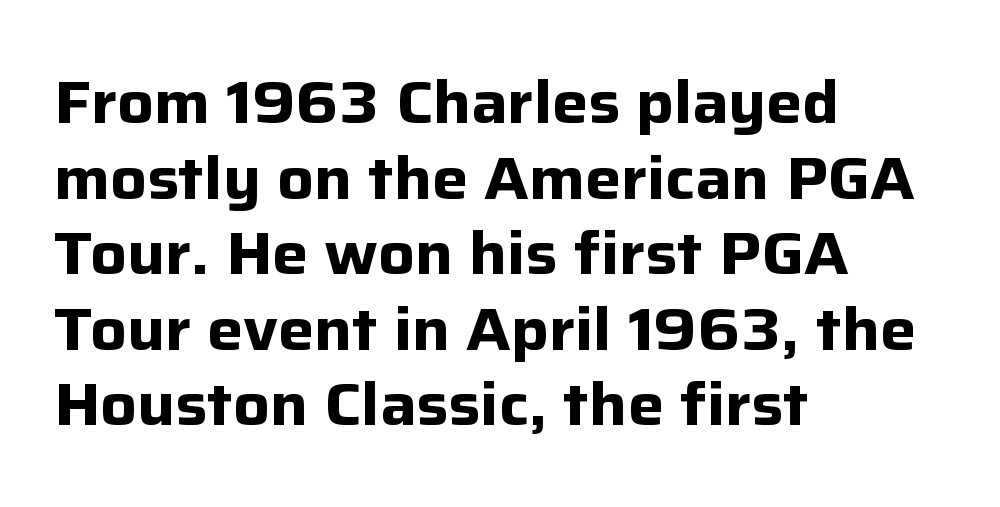
{"serif": "no", "italic": "no", "bold": "yes", "weight": "bold", "width": "normal", "stroke_contrast": "low", "x_height": "medium", "monospaced": "no", "underline": "no", "align": "left", "line_spacing": "normal", "line_spacing_ratio": 1.26, "letter_spacing": "normal", "letter_spacing_em": 0.0, "glyph_px": 60}
